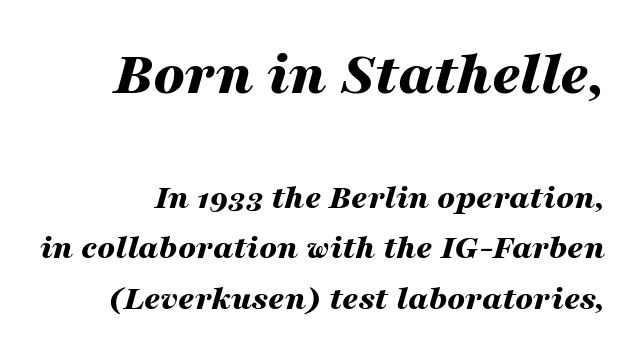
Bold? Absolutely — the strokes are thick and heavy. The horizontal fit of the characters is conventional and even. The letters in the upper block stand taller than those in the block below. The letters advance in unequal steps, a hallmark of proportional type. A clean baseline with only descenders dipping below it. Quick note: interline space is typical.
